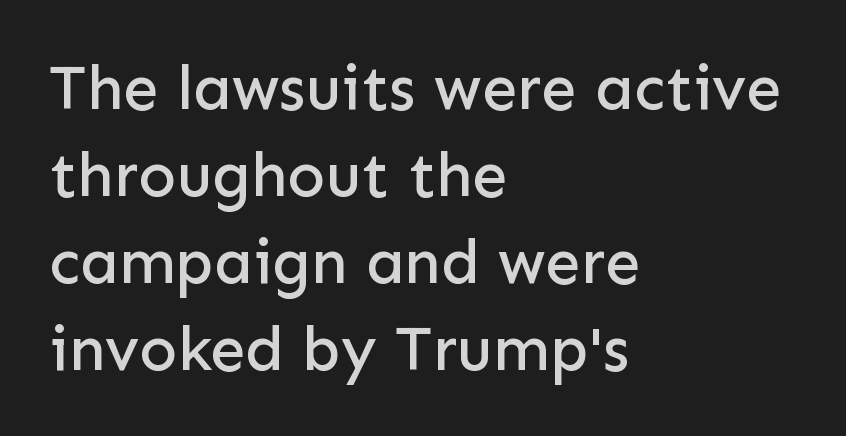
{"serif": "no", "italic": "no", "width": "normal", "stroke_contrast": "low", "x_height": "medium", "monospaced": "no", "underline": "no", "align": "left", "line_spacing": "normal", "line_spacing_ratio": 1.38, "letter_spacing": "normal", "letter_spacing_em": 0.0, "glyph_px": 63}
